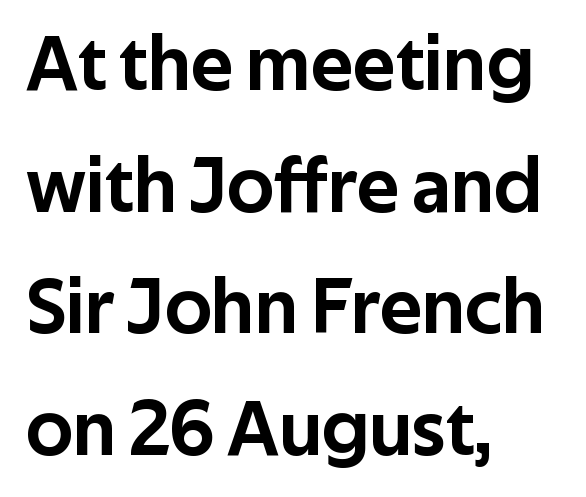
The image shows 79 px sans-serif type, upright; set left-aligned, normal line spacing (1.54x), normal letter spacing, not underlined; low stroke contrast and a medium x-height.
